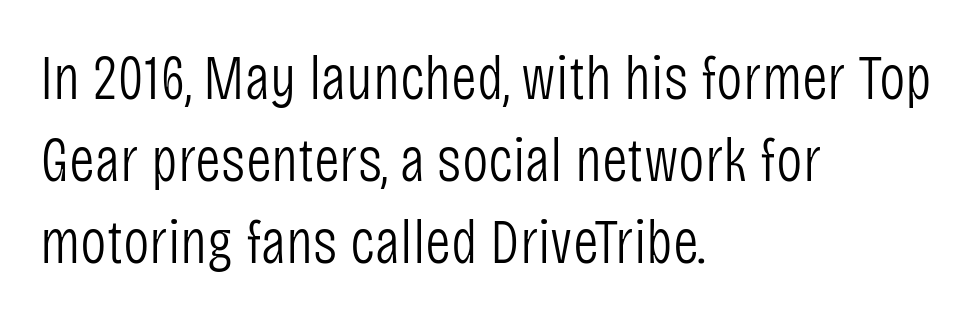
The image shows 63 px light, condensed sans-serif type, upright; set left-aligned, normal line spacing (1.3x), normal letter spacing, not underlined; low stroke contrast and a large x-height.
